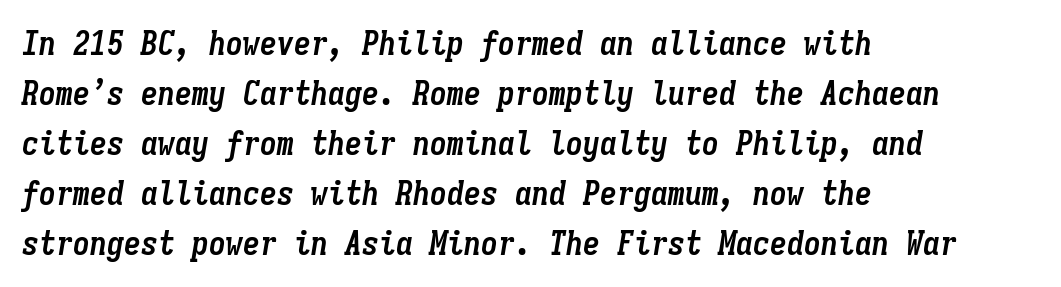
Q: Is the text bold? A: Yes.
Q: Is the text italic (slanted)? A: Yes, it leans right by about 9 degrees.
Q: Is the text underlined? A: No.
Q: How is the paragraph aligned? A: Left-aligned.
Q: Is the spacing between letters normal or unusually wide? A: Normal.
Q: Is the spacing between lines tight, normal or loose? A: Normal.
Q: Width (condensed, normal, or wide)? A: Condensed.
Q: Stroke contrast? A: Low.
Q: x-height? A: Medium.
Q: Monospaced? A: Yes.
